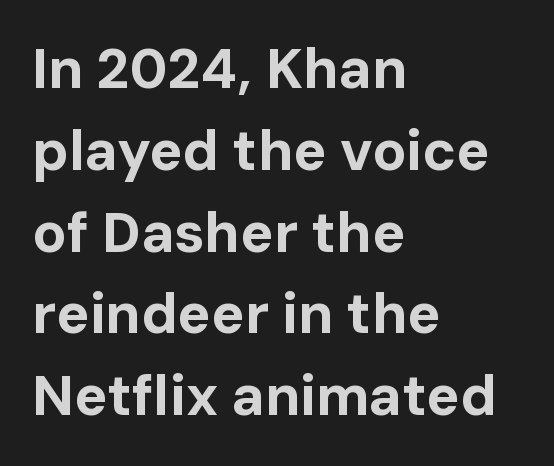
Descender tails drop into unmarked territory. Notice how descenders clear the ascenders below comfortably — that's standard leading. Strokes here are thick enough to call this a true bold. The rag falls on the right side of this text block. Examine the stroke ends and you'll find no serifs. Standard letterfit; no display-style spreading of the glyphs.
